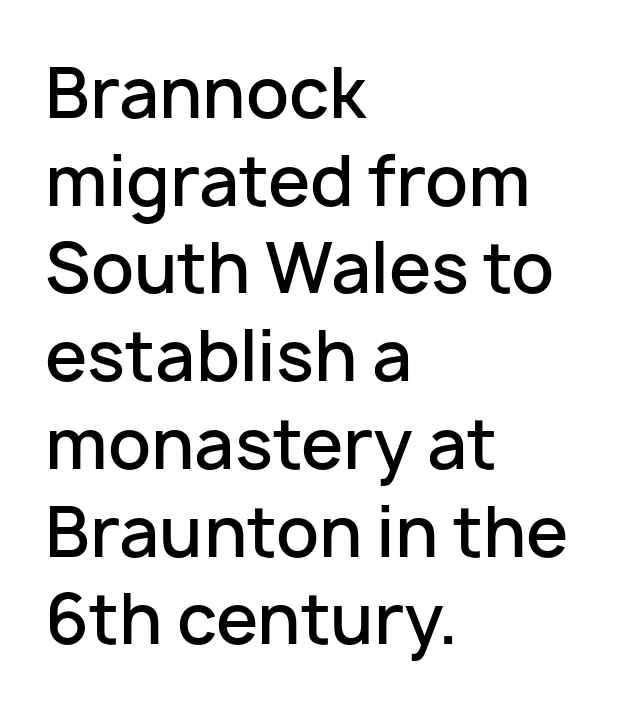
The image shows 68 px semibold sans-serif type, upright; set left-aligned, normal line spacing (1.29x), normal letter spacing, not underlined; low stroke contrast and a medium x-height.
